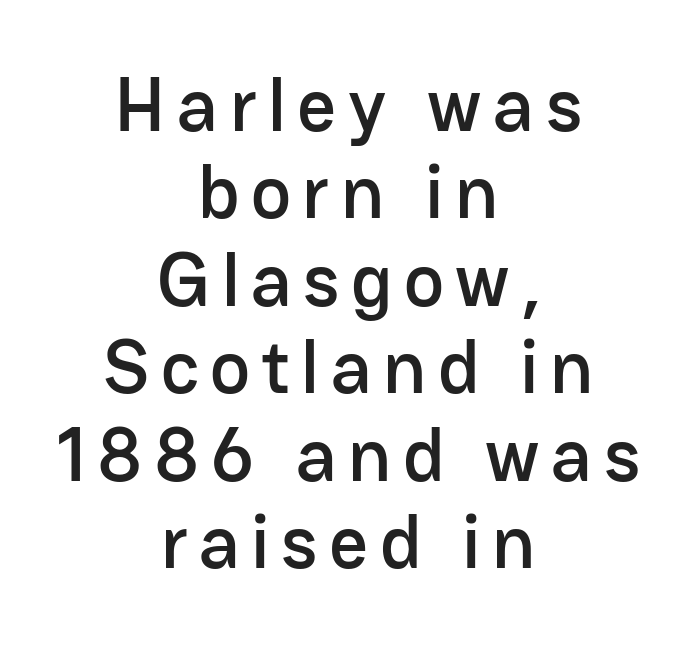
Q: Is the text italic (slanted)? A: No, it is upright.
Q: Is the typeface a serif or a sans-serif typeface? A: Sans-serif.
Q: Is the text underlined? A: No.
Q: How is the paragraph aligned? A: Centered.
Q: Is the spacing between lines tight, normal or loose? A: Tight.
Q: Width (condensed, normal, or wide)? A: Normal.
Q: Stroke contrast? A: Low.
Q: x-height? A: Medium.
Q: Monospaced? A: No.
